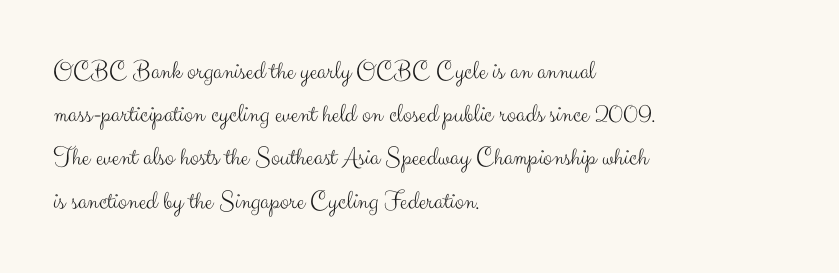
The image shows 27 px text type; set left-aligned, normal line spacing (1.6x), normal letter spacing, not underlined.
